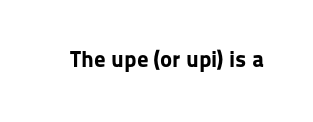
Q: Is the text bold? A: Yes.
Q: Is the text italic (slanted)? A: No, it is upright.
Q: Is the text underlined? A: No.
Q: Is the spacing between letters normal or unusually wide? A: Normal.
